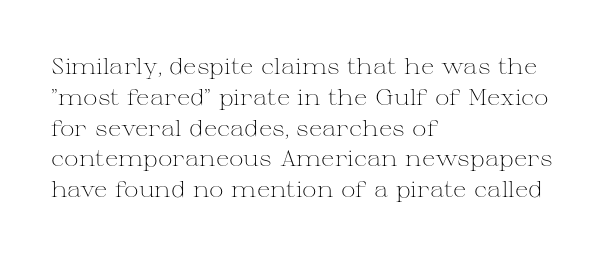
Q: Is the text bold? A: No.
Q: Is the text italic (slanted)? A: No, it is upright.
Q: Is the text underlined? A: No.
Q: How is the paragraph aligned? A: Left-aligned.
Q: Is the spacing between letters normal or unusually wide? A: Normal.
Q: Is the spacing between lines tight, normal or loose? A: Normal.
